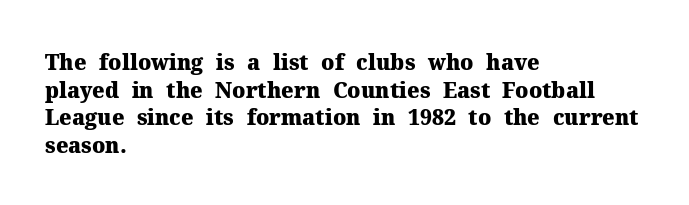
It's the straight-up-and-down kind of type. The words here are not underlined. Summary of vertical rhythm: regular, with standard interline spacing. Alignment: flush left. The rendering keeps characters at their native spacing.
